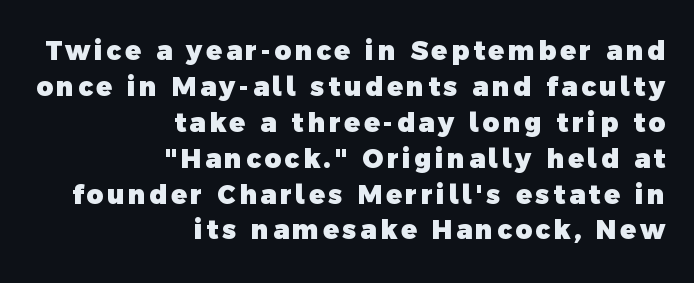
Q: Is the text bold? A: Yes.
Q: Is the text underlined? A: No.
Q: How is the paragraph aligned? A: Right-aligned.
Q: Is the spacing between lines tight, normal or loose? A: Normal.
